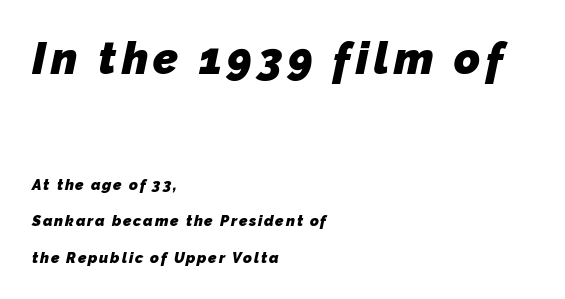
The image shows 44 px heavy sans-serif type; set left-aligned, loose line spacing (2.44x), not underlined; the first (top) block is 2.93x larger; low stroke contrast and a medium x-height.
